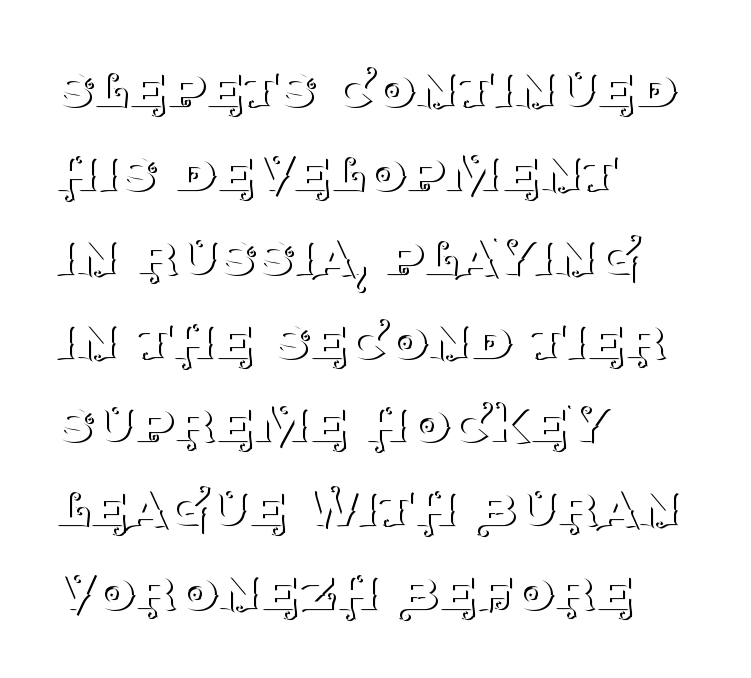
Type without underlining. Note: serifs present on the glyphs. The letterforms sit shoulder to shoulder at normal distance. These lines were composed using upright roman letters. The passage shown stacks its lines at a standard gap. This sample has the flowing, uneven cadence of proportional lettering.
